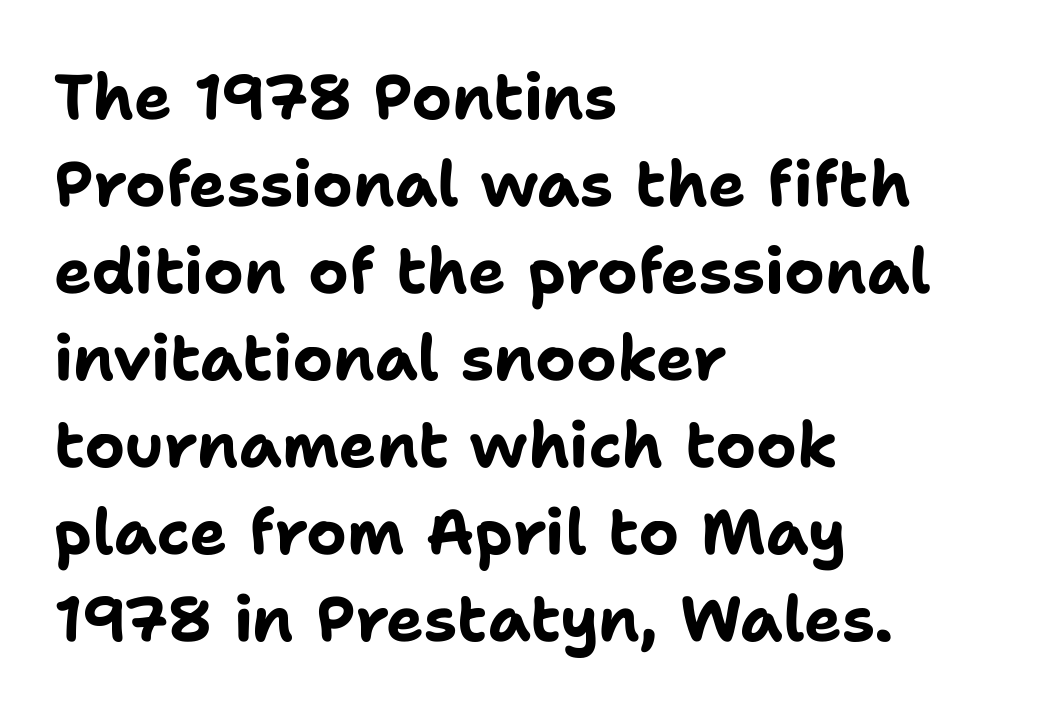
The image shows 63 px bold sans-serif type, upright; set left-aligned, normal line spacing (1.38x), normal letter spacing, not underlined; low stroke contrast and a medium x-height.
